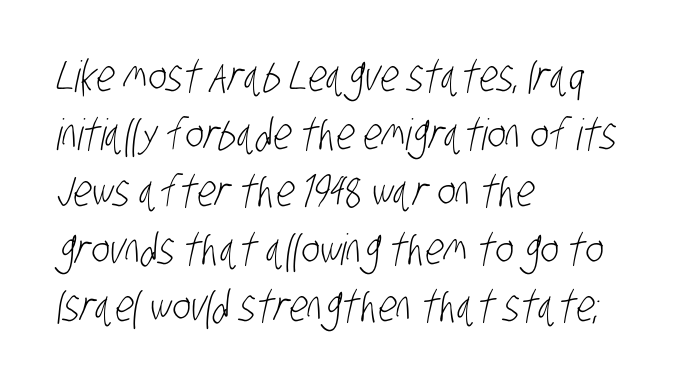
Q: Is the text bold? A: No.
Q: Is the typeface a serif or a sans-serif typeface? A: Sans-serif.
Q: Is the text underlined? A: No.
Q: How is the paragraph aligned? A: Left-aligned.
Q: Is the spacing between letters normal or unusually wide? A: Normal.
Q: Is the spacing between lines tight, normal or loose? A: Normal.
Q: Width (condensed, normal, or wide)? A: Condensed.
Q: Stroke contrast? A: Low.
Q: x-height? A: Large.
Q: Monospaced? A: No.
